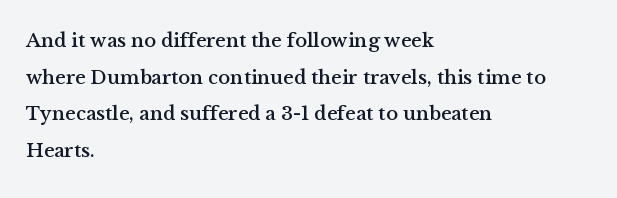
The image shows 20 px text type, upright; set left-aligned, line spacing 1.83x, normal letter spacing, not underlined.
